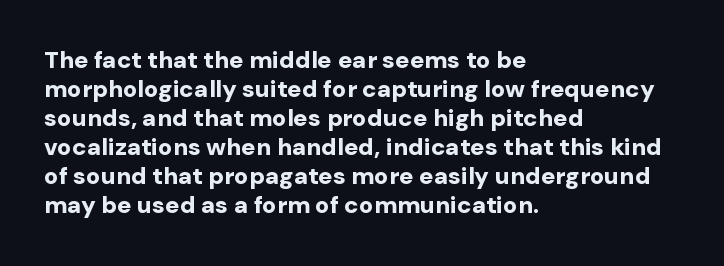
Bold? Absolutely — the strokes are thick and heavy. These lines are set flush left with a ragged right edge. Each row of text sits above clean, open space. There is no visible air inserted between adjacent glyphs. The type sits square on the baseline with zero lean.
